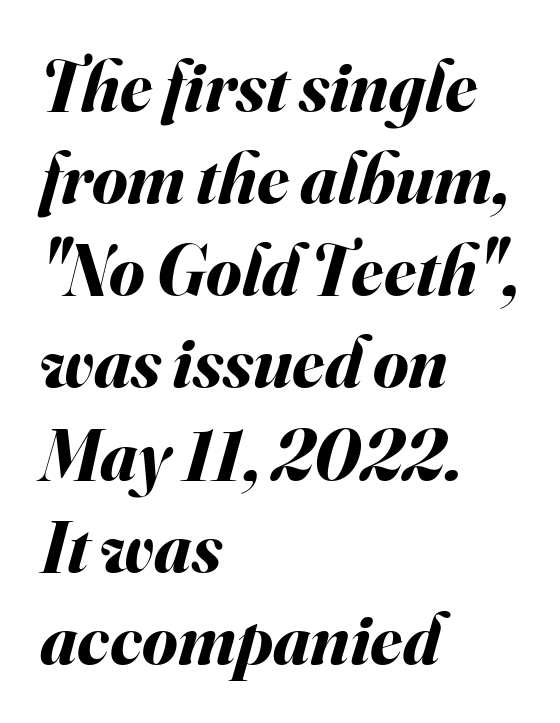
The image shows 72 px bold type, italic (leaning right); set left-aligned, normal line spacing (1.28x), normal letter spacing, not underlined; medium stroke contrast and a small x-height.
